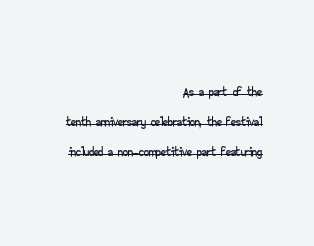
The face used here is rendered with its standard letterfit. These characters rest on top of a visible drawn line. Nope, not italic — everything's standing straight. One glance says typical: line gaps are just what's usual. Teacher's note: observe the even right margin — that is flush-right alignment.
